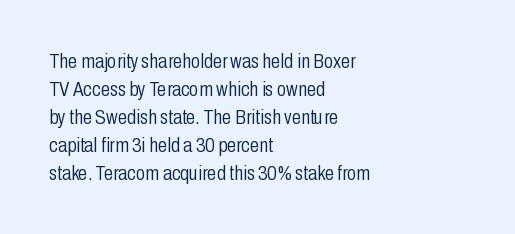
The paragraph has a hard left edge and a soft right edge. Rows of type keep a routine distance in the vertical direction. The letters sit at their default tracking, neither squeezed nor spread. Posture: vertical.
